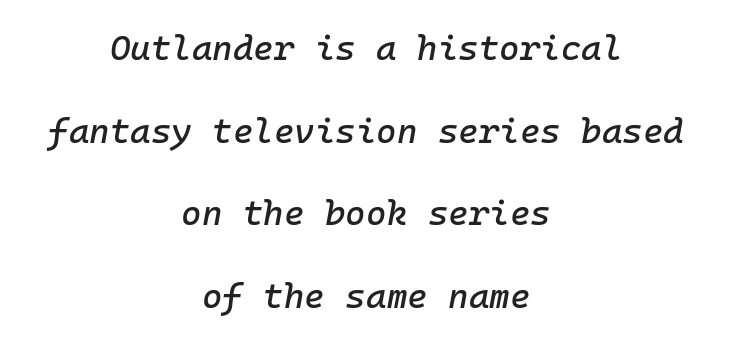
Baseline-to-baseline distance is far greater than the letter height. These lines were composed using italics. Leftover space on each line is divided equally before and after the words. The letters march in equal steps, a hallmark of fixed-pitch type.
